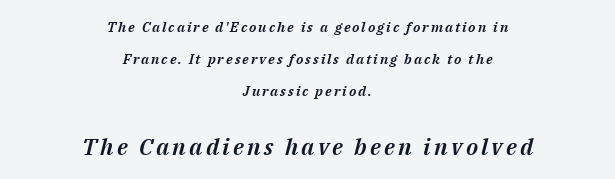
Q: Is the text italic (slanted)? A: Yes, it leans right by about 14 degrees.
Q: Is the text underlined? A: No.
Q: How is the paragraph aligned? A: Centered.
Q: Is the spacing between lines tight, normal or loose? A: Loose.
Q: Which block of text is set in a larger size, the first (top) or the second (bottom)? A: The second (bottom) one.
